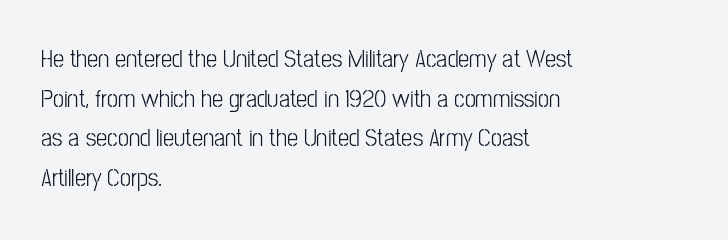
The image shows 25 px text type, upright; set left-aligned, normal line spacing (1.59x), normal letter spacing, not underlined.
